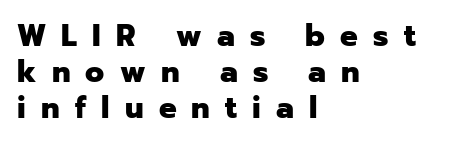
The image shows 31 px heavy sans-serif type, upright; set left-aligned, line spacing 1.16x, unusually wide letter spacing (+0.49 em), not underlined; low stroke contrast and a medium x-height.
